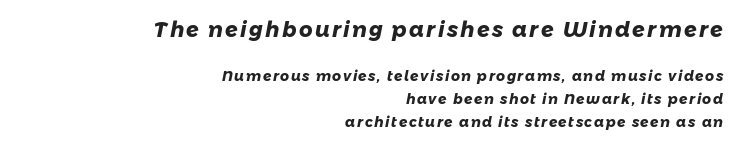
The image shows 21 px bold type; set right-aligned, normal line spacing (1.63x), not underlined; the first (top) block is 1.5x larger.
